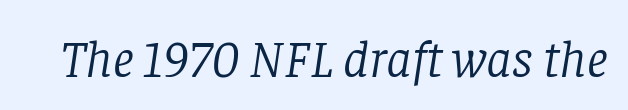
The image shows 53 px light serif type, italic (leaning right); set normal letter spacing, not underlined; low stroke contrast and a large x-height.
